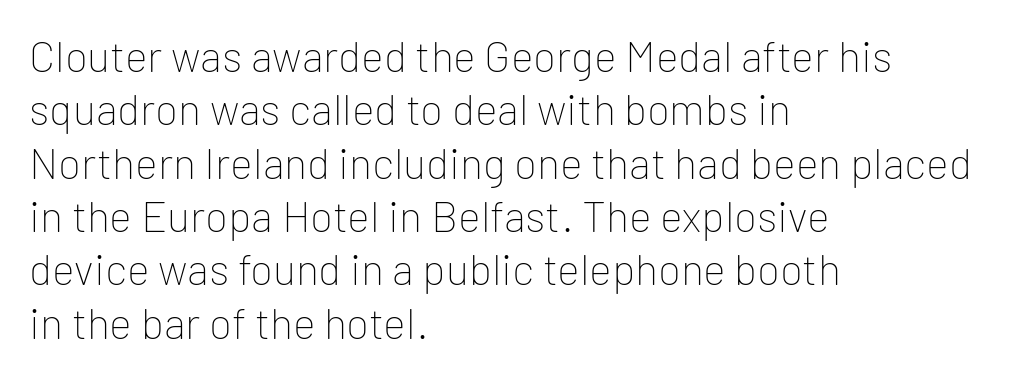
{"serif": "no", "italic": "no", "bold": "no", "weight": "thin", "width": "normal", "stroke_contrast": "low", "x_height": "medium", "monospaced": "no", "underline": "no", "align": "left", "line_spacing_ratio": 1.24, "letter_spacing": "normal", "letter_spacing_em": 0.0, "glyph_px": 43}
